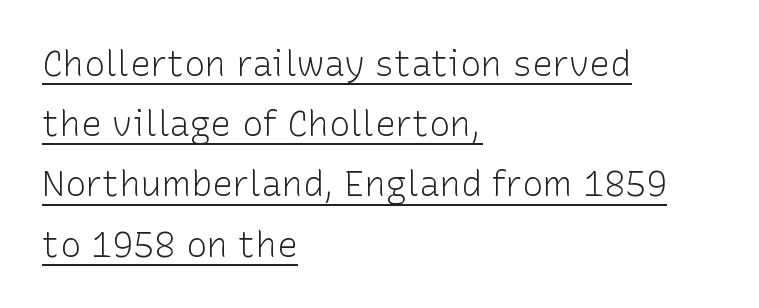
{"serif": "no", "italic": "no", "bold": "no", "weight": "light", "width": "normal", "stroke_contrast": "low", "x_height": "medium", "monospaced": "no", "underline": "yes", "align": "left", "line_spacing_ratio": 1.72, "letter_spacing": "normal", "letter_spacing_em": 0.0, "glyph_px": 35}
